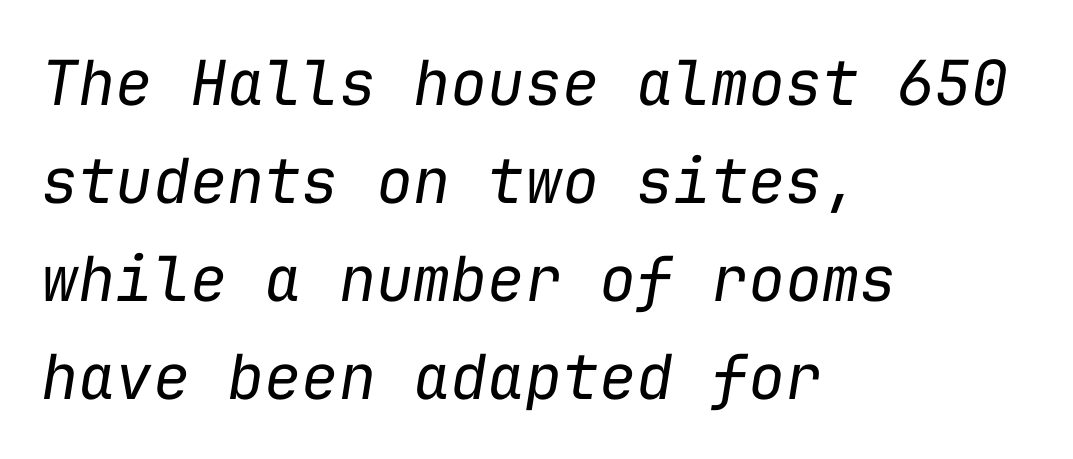
Q: Is the text bold? A: No.
Q: Is the text italic (slanted)? A: Yes, it leans right by about 9 degrees.
Q: Is the text underlined? A: No.
Q: How is the paragraph aligned? A: Left-aligned.
Q: Is the spacing between letters normal or unusually wide? A: Normal.
Q: Is the spacing between lines tight, normal or loose? A: Normal.
Q: Width (condensed, normal, or wide)? A: Normal.
Q: Stroke contrast? A: Low.
Q: x-height? A: Medium.
Q: Monospaced? A: Yes.
